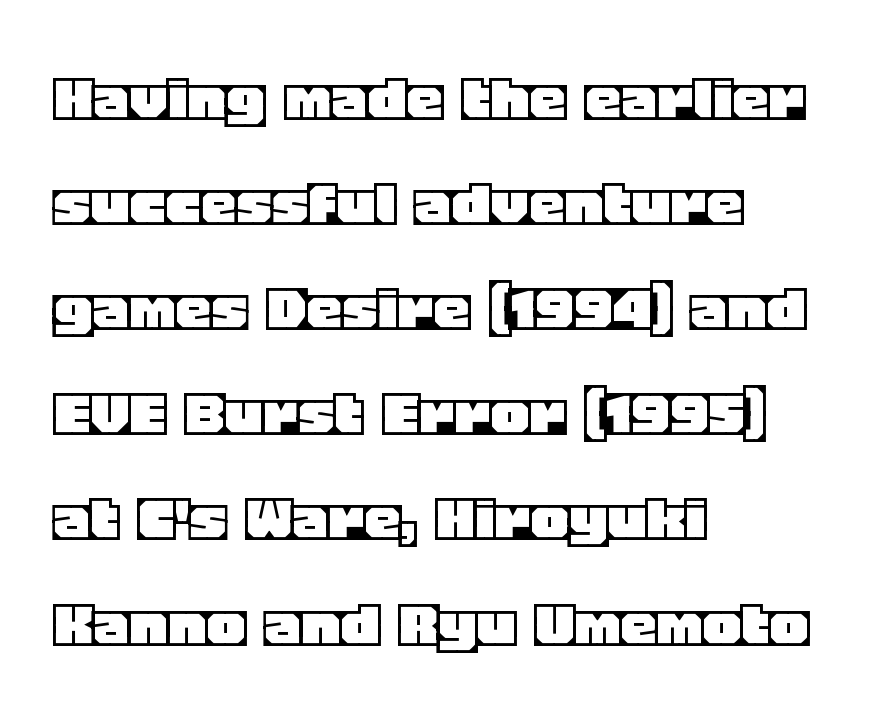
{"italic": "no", "width": "normal", "x_height": "large", "monospaced": "no", "underline": "no", "align": "left", "line_spacing": "normal", "line_spacing_ratio": 1.44, "letter_spacing": "normal", "letter_spacing_em": 0.0, "glyph_px": 73}
